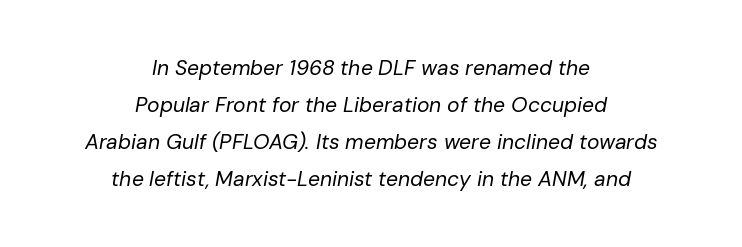
This rendering leaves character spacing at its baseline value. It's the slanting kind of type. The passage shown is not bold in any degree. If you folded the block vertically in half, each line would mirror itself in length.
